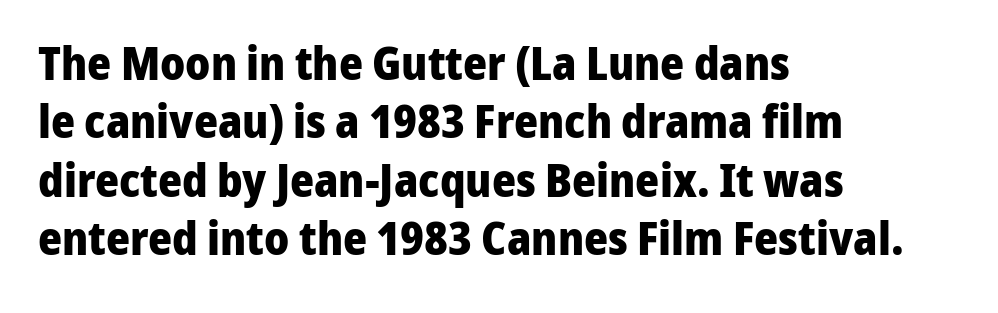
This is sans-serif lettering, the kind often seen on screens and signage. The designer left line spacing at the default. Look at the tracking — it's just the regular setting, nothing added. The ragged edge is on the right, which tells us the setting is flush left. No italicization has been applied; the sample stays upright.
